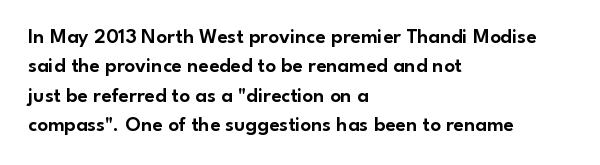
Q: Is the text italic (slanted)? A: No, it is upright.
Q: Is the text underlined? A: No.
Q: How is the paragraph aligned? A: Left-aligned.
Q: Is the spacing between letters normal or unusually wide? A: Normal.
Q: Is the spacing between lines tight, normal or loose? A: Normal.
